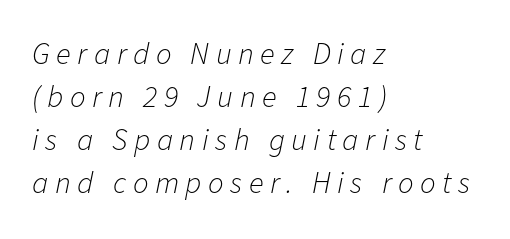
{"italic": "yes", "lean": "right", "slant_degrees": 11, "bold": "no", "weight": "light", "width": "normal", "stroke_contrast": "low", "x_height": "medium", "monospaced": "no", "underline": "no", "align": "left", "line_spacing": "normal", "line_spacing_ratio": 1.39, "letter_spacing": "wide", "letter_spacing_em": 0.21, "glyph_px": 31}
